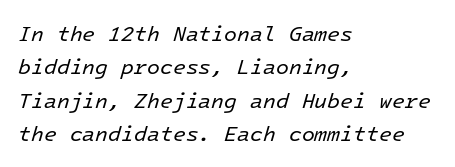
The image shows 21 px text type, italic (leaning right); set left-aligned, normal line spacing (1.59x), normal letter spacing, not underlined.
